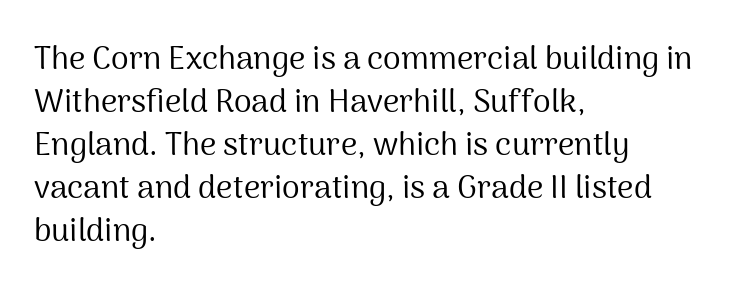
Q: Is the text bold? A: No.
Q: Is the text italic (slanted)? A: No, it is upright.
Q: Is the typeface a serif or a sans-serif typeface? A: Sans-serif.
Q: Is the text underlined? A: No.
Q: How is the paragraph aligned? A: Left-aligned.
Q: Is the spacing between letters normal or unusually wide? A: Normal.
Q: Is the spacing between lines tight, normal or loose? A: Normal.
Q: Width (condensed, normal, or wide)? A: Normal.
Q: Stroke contrast? A: Medium.
Q: x-height? A: Medium.
Q: Monospaced? A: No.
